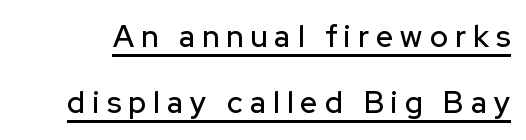
The face used here is a sans, in the tradition of grotesques and geometrics. Each word looks stretched out because of the extra space between its letters. Widely set lines give the paragraph a tall, airy silhouette. The sample's only ornament is a line tracing under the words. Proportional: the letters do not fall into vertical columns.
